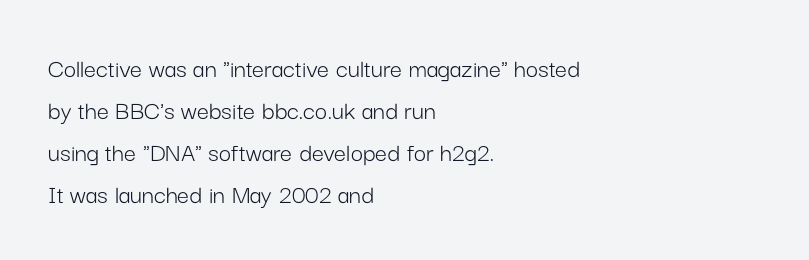
The image shows 27 px text type, upright; set left-aligned, normal line spacing (1.56x), normal letter spacing, not underlined.
